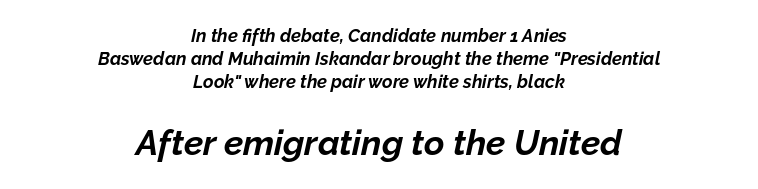
The image shows 35 px bold type, italic (leaning right); set centered, normal line spacing (1.27x), normal letter spacing, not underlined; the second (bottom) block is 1.94x larger; low stroke contrast and a medium x-height.
